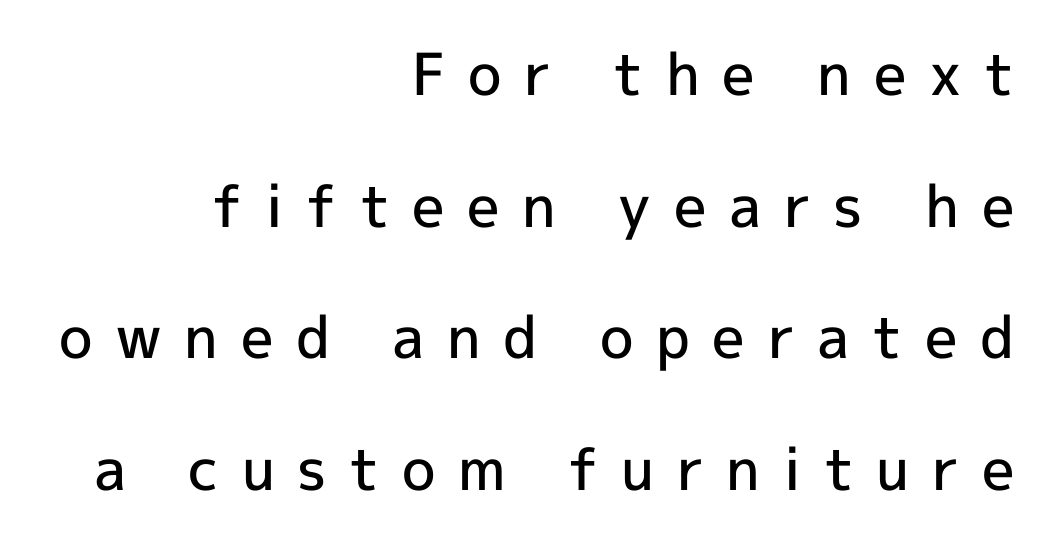
Q: Is the text bold? A: Semi-bold.
Q: Is the text italic (slanted)? A: No, it is upright.
Q: Is the typeface a serif or a sans-serif typeface? A: Sans-serif.
Q: Is the text underlined? A: No.
Q: How is the paragraph aligned? A: Right-aligned.
Q: Is the spacing between letters normal or unusually wide? A: Unusually wide.
Q: Is the spacing between lines tight, normal or loose? A: Loose.
Q: Width (condensed, normal, or wide)? A: Normal.
Q: x-height? A: Medium.
Q: Monospaced? A: No.
